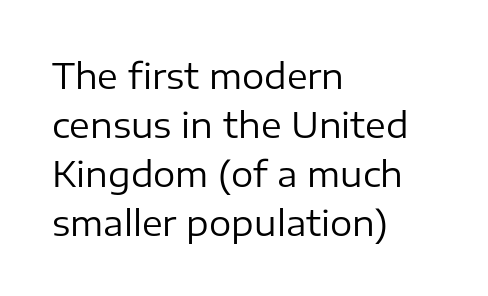
{"serif": "no", "italic": "no", "bold": "no", "weight": "regular", "width": "normal", "stroke_contrast": "low", "x_height": "medium", "monospaced": "no", "underline": "no", "align": "left", "line_spacing": "normal", "line_spacing_ratio": 1.4, "letter_spacing": "normal", "letter_spacing_em": 0.0, "glyph_px": 35}
